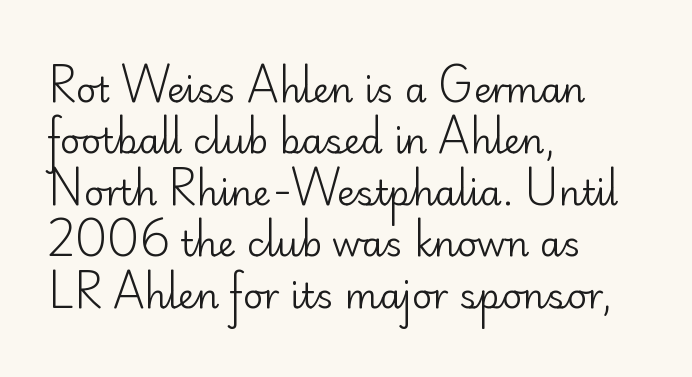
Posture: upright roman. Plain, unruled lines of type. Line spacing here is normal. The passage shown is typeset with a sans-serif family. Does the copy run flush right? No — it runs flush left.
